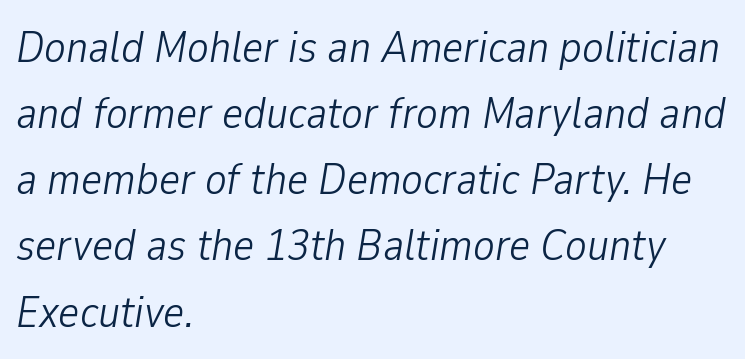
The block of text has a typical density, with ordinary space between rows. Letters have the restrained weight of plain body copy at most. Bare-footed words on every line. Quick note: italic. Left-aligned paragraph, ragged on the right. There is no visible air inserted between adjacent glyphs.
